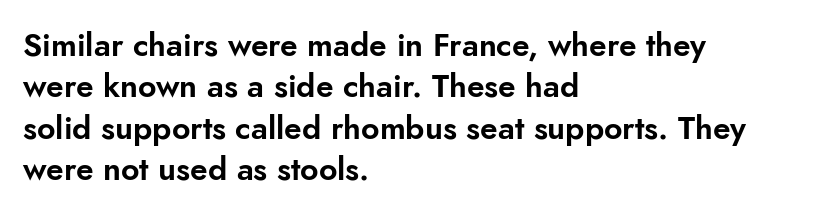
No extra tracking has been applied to these lines. Bare-footed words on every line. If you drew a line through each stem, it would be perfectly vertical. The letters carry no serifs — their stems end cleanly without finishing strokes.
